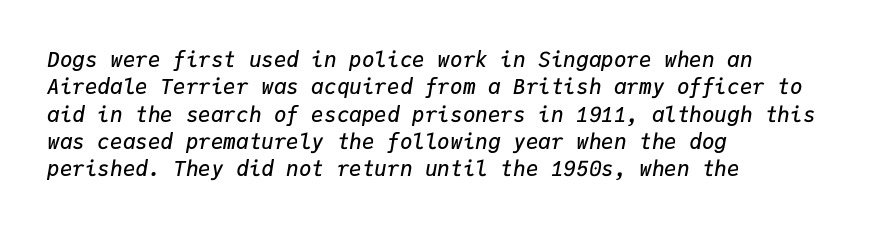
The face used here is rendered with its standard letterfit. Underline: absent. Weight: semibold (demi). It's the slanting kind of type.
